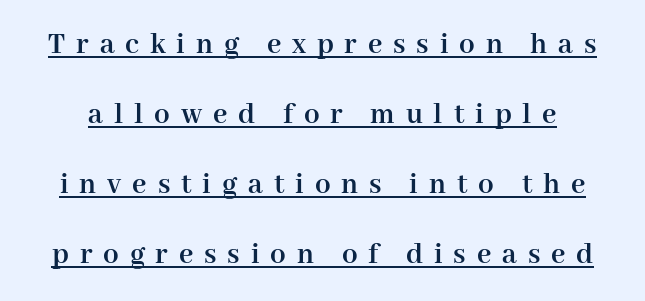
Q: Is the text bold? A: Yes.
Q: Is the text italic (slanted)? A: No, it is upright.
Q: Is the typeface a serif or a sans-serif typeface? A: Serif.
Q: Is the text underlined? A: Yes.
Q: Is the spacing between letters normal or unusually wide? A: Unusually wide.
Q: Is the spacing between lines tight, normal or loose? A: Loose.
Q: Width (condensed, normal, or wide)? A: Normal.
Q: Stroke contrast? A: High.
Q: x-height? A: Medium.
Q: Monospaced? A: No.
